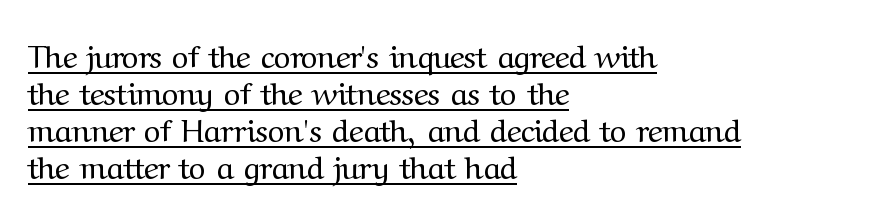
Q: Is the text bold? A: No.
Q: Is the text italic (slanted)? A: No, it is upright.
Q: Is the typeface a serif or a sans-serif typeface? A: Serif.
Q: Is the text underlined? A: Yes.
Q: How is the paragraph aligned? A: Left-aligned.
Q: Is the spacing between letters normal or unusually wide? A: Normal.
Q: Width (condensed, normal, or wide)? A: Normal.
Q: Stroke contrast? A: Medium.
Q: x-height? A: Medium.
Q: Monospaced? A: No.
